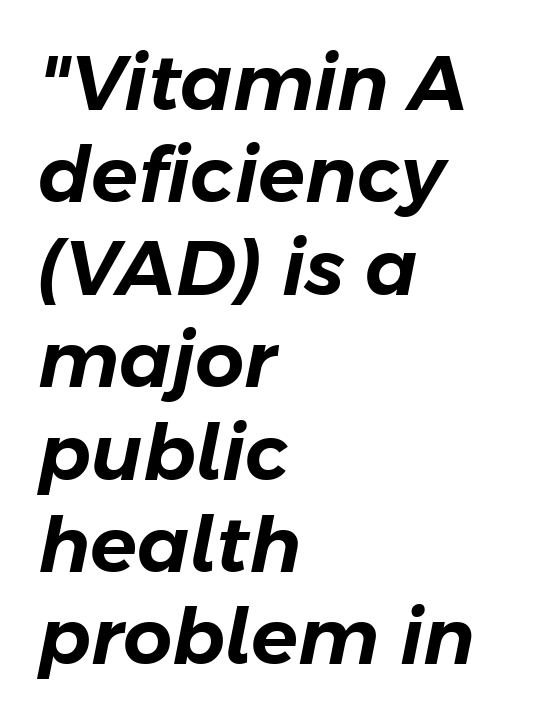
Q: Is the text italic (slanted)? A: Yes, it leans right by about 11 degrees.
Q: Is the text underlined? A: No.
Q: How is the paragraph aligned? A: Left-aligned.
Q: Is the spacing between letters normal or unusually wide? A: Normal.
Q: Width (condensed, normal, or wide)? A: Normal.
Q: Stroke contrast? A: Low.
Q: x-height? A: Medium.
Q: Monospaced? A: No.
